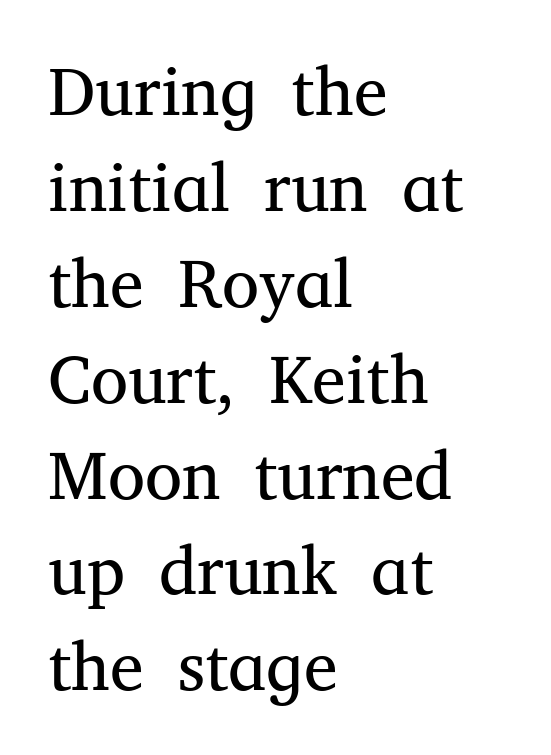
Q: Is the text bold? A: No.
Q: Is the text italic (slanted)? A: No, it is upright.
Q: Is the typeface a serif or a sans-serif typeface? A: Serif.
Q: Is the text underlined? A: No.
Q: How is the paragraph aligned? A: Left-aligned.
Q: Is the spacing between letters normal or unusually wide? A: Normal.
Q: Is the spacing between lines tight, normal or loose? A: Normal.
Q: Width (condensed, normal, or wide)? A: Normal.
Q: Stroke contrast? A: Medium.
Q: x-height? A: Medium.
Q: Monospaced? A: No.
